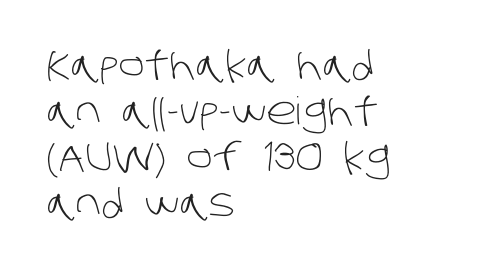
The image shows 38 px light sans-serif type; set left-aligned, line spacing 1.21x, normal letter spacing, not underlined; low stroke contrast and a large x-height.
